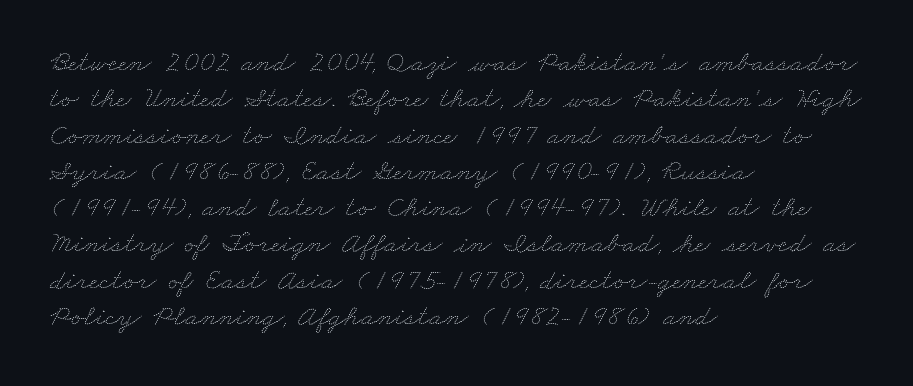
Students, note that the glyphs here touch the page at normal intervals. Think standard paragraph weight, or any step lighter than that. Spacing verdict: proportional, widths tailored to each character. Underlining? Definitely not there. Compared with a centered layout, this one pins lines to the left instead.
